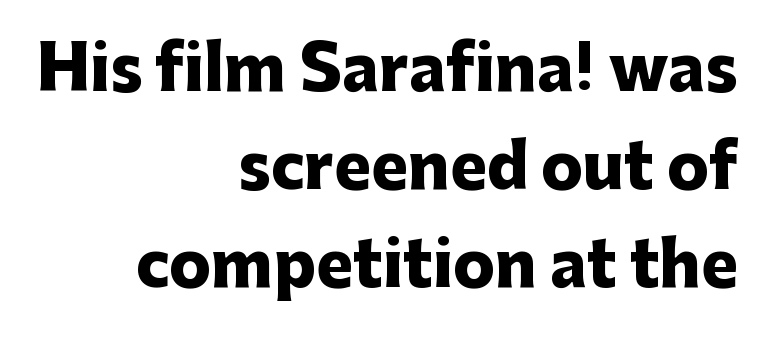
The image shows 62 px heavy sans-serif type, upright; set right-aligned, normal line spacing (1.58x), normal letter spacing, not underlined; low stroke contrast and a medium x-height.
